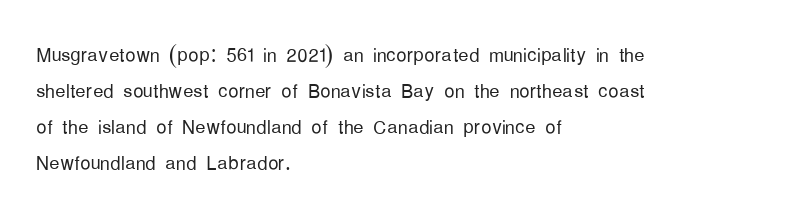
The image shows 26 px text type, upright; set left-aligned, normal line spacing (1.38x), normal letter spacing, not underlined.
